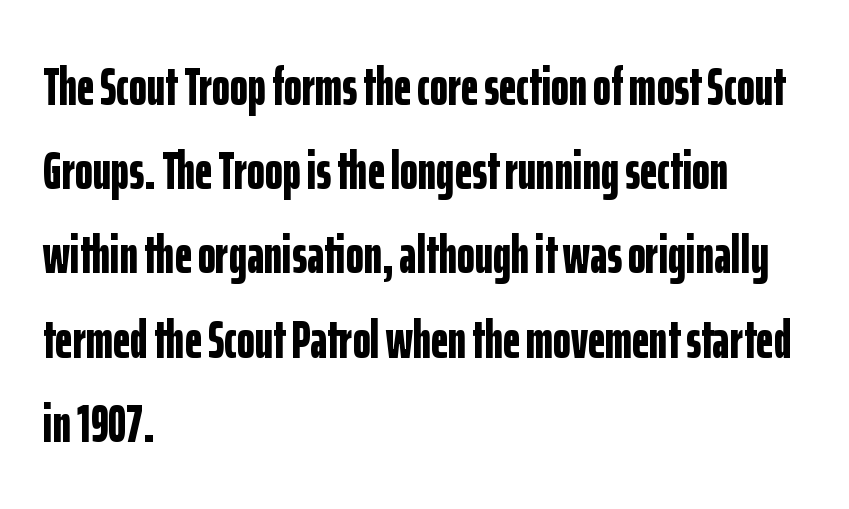
The image shows 54 px bold, condensed sans-serif type, upright; set left-aligned, normal line spacing (1.56x), normal letter spacing, not underlined; low stroke contrast and a medium x-height.
